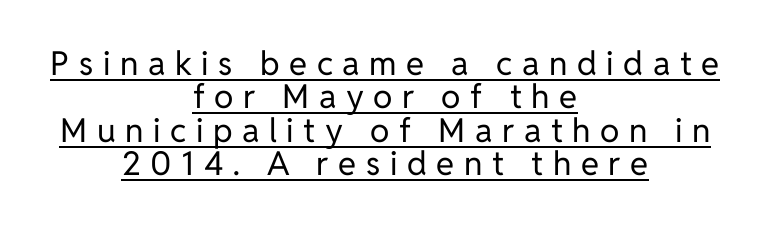
{"serif": "no", "italic": "no", "bold": "no", "weight": "regular", "width": "normal", "stroke_contrast": "low", "x_height": "medium", "monospaced": "no", "underline": "yes", "align": "center", "line_spacing": "tight", "line_spacing_ratio": 1.01, "letter_spacing": "wide", "letter_spacing_em": 0.29, "glyph_px": 33}
